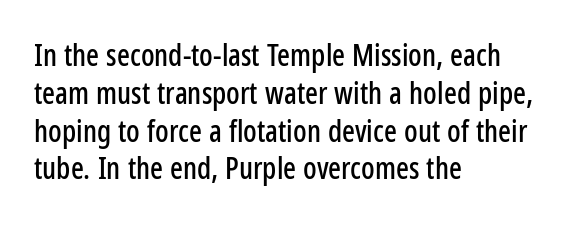
{"serif": "no", "italic": "no", "width": "condensed", "stroke_contrast": "low", "x_height": "medium", "monospaced": "no", "underline": "no", "align": "left", "line_spacing": "normal", "line_spacing_ratio": 1.26, "letter_spacing": "normal", "letter_spacing_em": 0.0, "glyph_px": 30}
